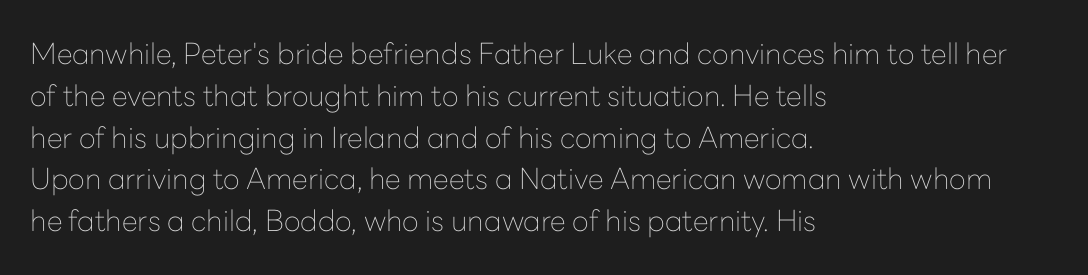
The image shows 29 px thin sans-serif type, upright; set left-aligned, normal line spacing (1.44x), normal letter spacing, not underlined; low stroke contrast and a medium x-height.
